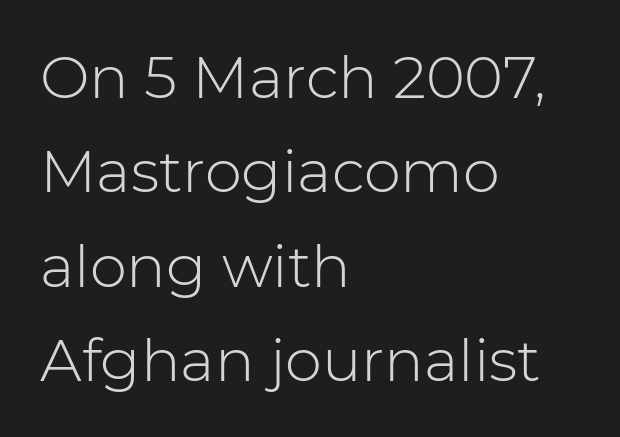
Q: Is the text bold? A: No.
Q: Is the text italic (slanted)? A: No, it is upright.
Q: Is the typeface a serif or a sans-serif typeface? A: Sans-serif.
Q: Is the text underlined? A: No.
Q: How is the paragraph aligned? A: Left-aligned.
Q: Is the spacing between letters normal or unusually wide? A: Normal.
Q: Is the spacing between lines tight, normal or loose? A: Normal.
Q: Width (condensed, normal, or wide)? A: Normal.
Q: Stroke contrast? A: Low.
Q: x-height? A: Medium.
Q: Monospaced? A: No.
